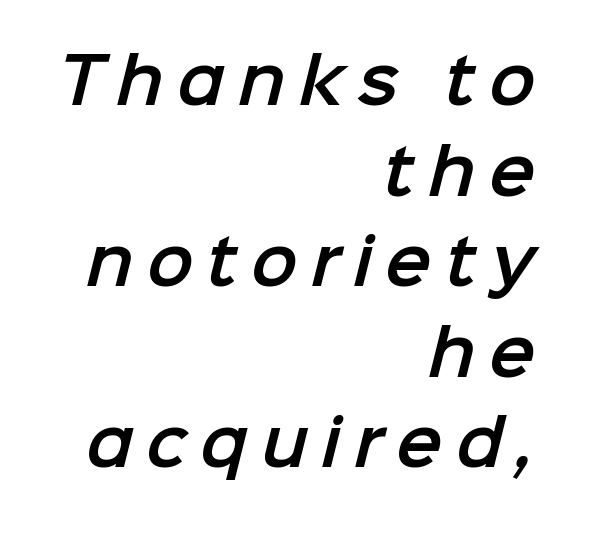
These lines stack with their right ends in a neat column. Do the characters align in a grid? No, the font is proportional. Regarding leading, the lines here are spaced in the standard way. The gap between lines stays unmarked.
